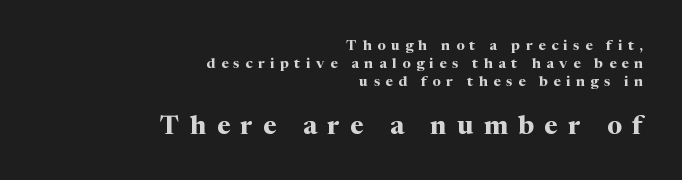
The image shows 26 px bold type, upright; set right-aligned, normal line spacing (1.28x), unusually wide letter spacing (+0.4 em), not underlined; the second (bottom) block is 1.86x larger.
